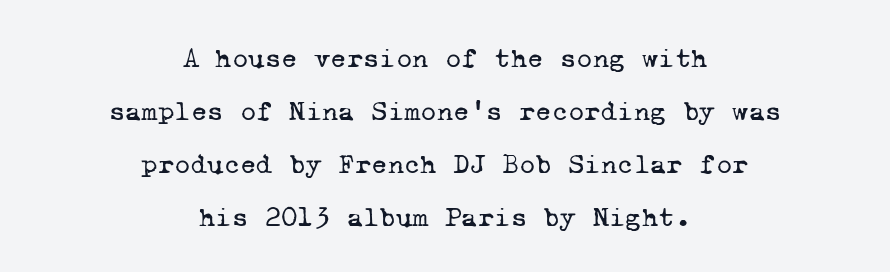
{"serif": "yes", "bold": "no", "weight": "regular", "width": "normal", "stroke_contrast": "low", "x_height": "medium", "monospaced": "yes", "underline": "no", "align": "center", "line_spacing_ratio": 1.89, "letter_spacing": "normal", "letter_spacing_em": 0.0, "glyph_px": 28}
